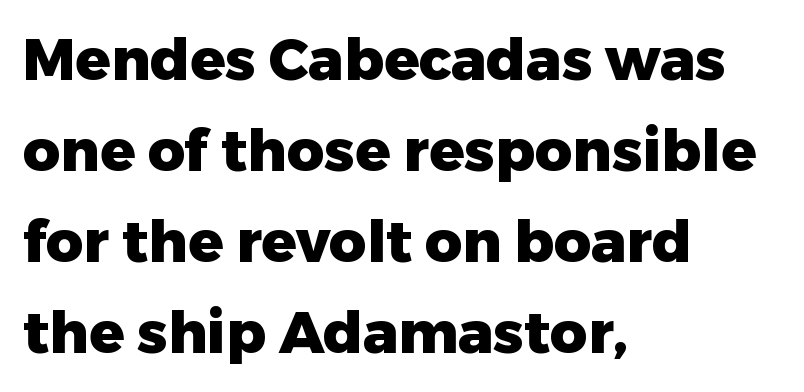
{"serif": "no", "italic": "no", "bold": "yes", "weight": "heavy", "width": "normal", "stroke_contrast": "low", "x_height": "medium", "monospaced": "no", "underline": "no", "align": "left", "line_spacing": "normal", "line_spacing_ratio": 1.57, "letter_spacing": "normal", "letter_spacing_em": 0.0, "glyph_px": 58}
